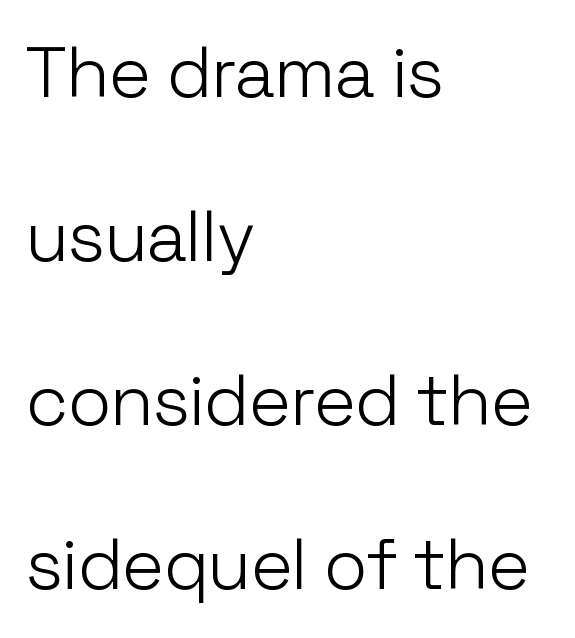
{"serif": "no", "italic": "no", "bold": "no", "weight": "light", "width": "normal", "stroke_contrast": "low", "x_height": "medium", "monospaced": "no", "underline": "no", "align": "left", "line_spacing": "loose", "line_spacing_ratio": 2.28, "letter_spacing": "normal", "letter_spacing_em": 0.0, "glyph_px": 72}
